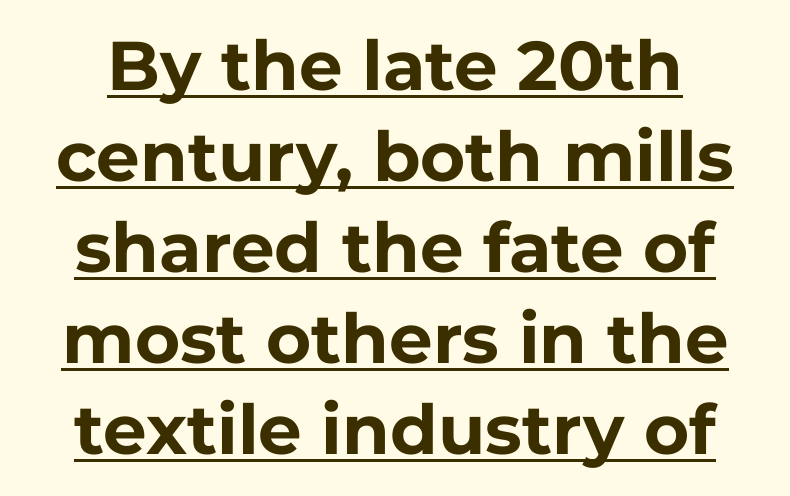
Q: Is the text bold? A: Yes.
Q: Is the text italic (slanted)? A: No, it is upright.
Q: Is the typeface a serif or a sans-serif typeface? A: Sans-serif.
Q: Is the text underlined? A: Yes.
Q: Is the spacing between letters normal or unusually wide? A: Normal.
Q: Is the spacing between lines tight, normal or loose? A: Normal.
Q: Width (condensed, normal, or wide)? A: Normal.
Q: Stroke contrast? A: Low.
Q: x-height? A: Medium.
Q: Monospaced? A: No.
